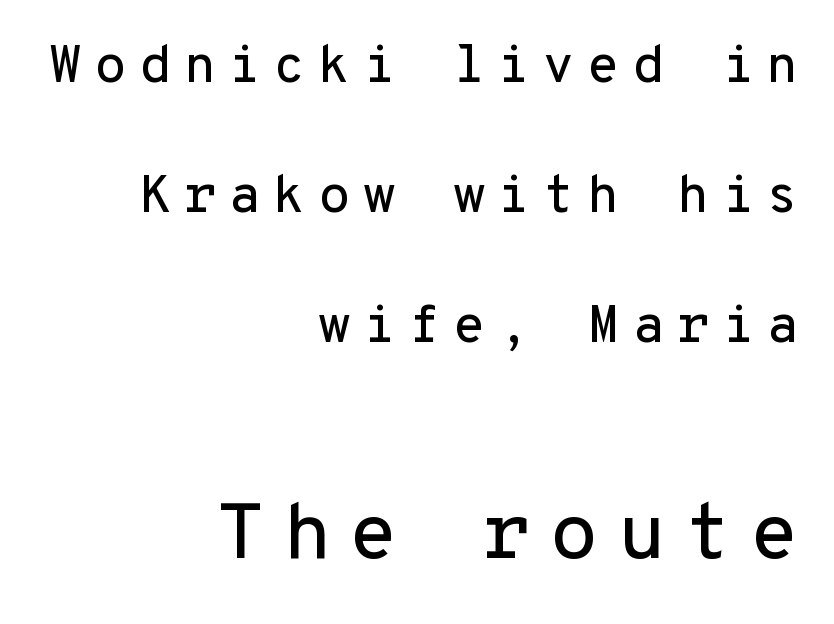
{"serif": "no", "italic": "no", "width": "normal", "stroke_contrast": "low", "x_height": "medium", "monospaced": "yes", "underline": "no", "align": "right", "line_spacing": "loose", "line_spacing_ratio": 2.45, "letter_spacing": "wide", "letter_spacing_em": 0.23, "larger_block": "second", "size_ratio": 1.49, "glyph_px": 79}
